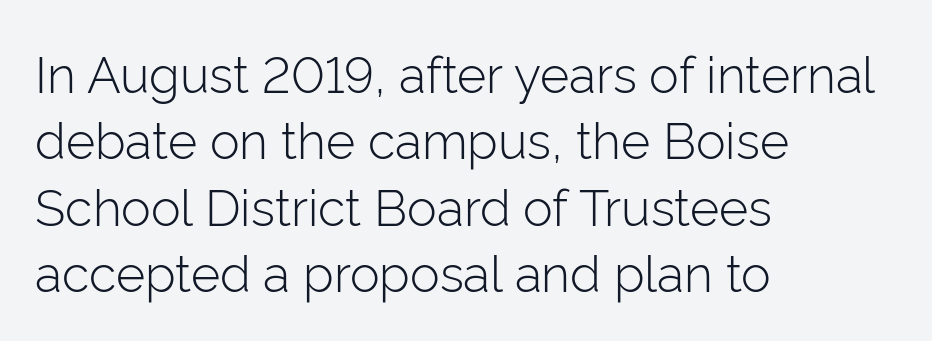
One glance says typical: line gaps are just what's usual. Honestly, there is no underline to notice here at all. Honestly, the letter spacing is just normal — you wouldn't notice it. Weight class: somewhere from thin through regular. Does the type have serifs? No, each stem ends abruptly.
